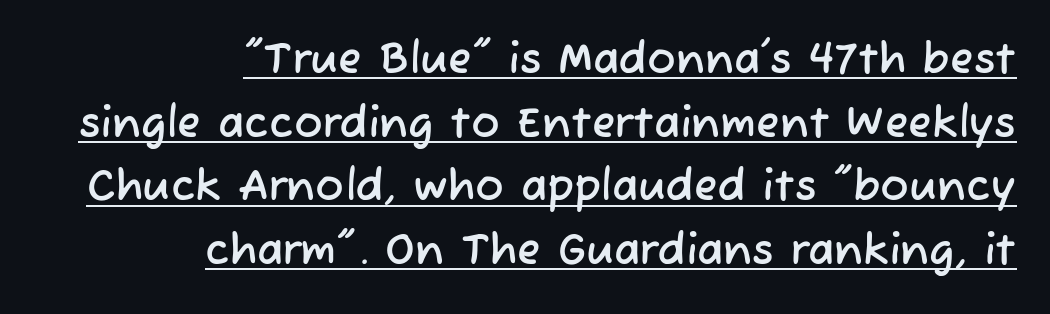
These lines are set flush right with a ragged left edge. Are there feet on the stems? There aren't — it's a sans. Think of a printed novel: that variable character pitch is what you see here. Each line of the rendering has a horizontal stroke beneath the glyphs. The letters sit at their default tracking, neither squeezed nor spread. Summary of vertical rhythm: regular, with standard interline spacing.
